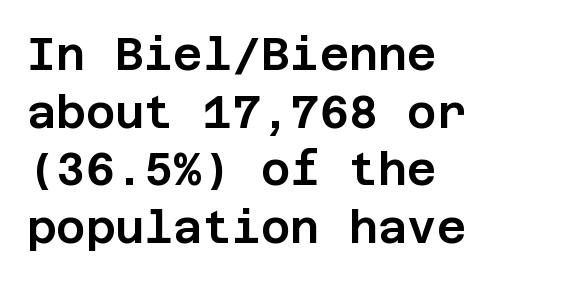
Q: Is the text italic (slanted)? A: No, it is upright.
Q: Is the typeface a serif or a sans-serif typeface? A: Sans-serif.
Q: Is the text underlined? A: No.
Q: How is the paragraph aligned? A: Left-aligned.
Q: Is the spacing between letters normal or unusually wide? A: Normal.
Q: Is the spacing between lines tight, normal or loose? A: Normal.
Q: Width (condensed, normal, or wide)? A: Normal.
Q: Stroke contrast? A: Low.
Q: x-height? A: Large.
